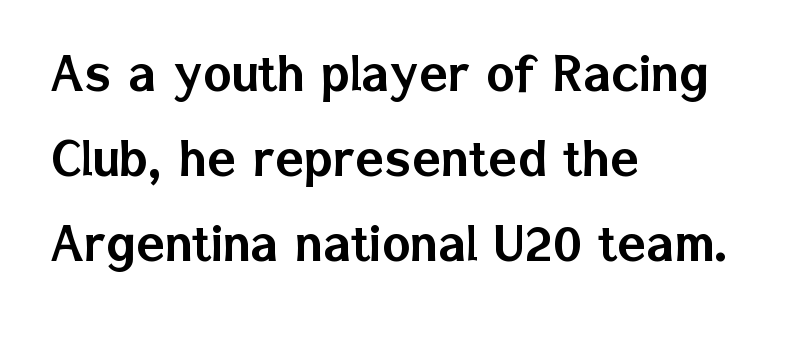
The image shows 60 px sans-serif type, upright; set left-aligned, normal line spacing (1.42x), normal letter spacing, not underlined; low stroke contrast and a medium x-height.
